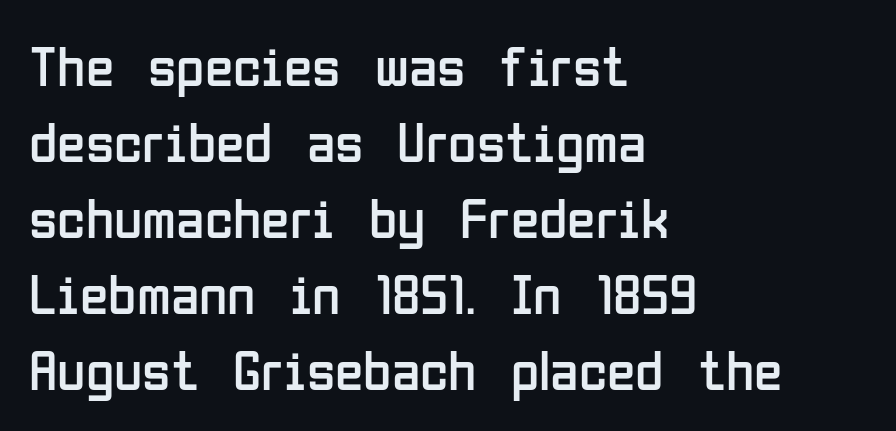
Q: Is the text bold? A: No.
Q: Is the text italic (slanted)? A: No, it is upright.
Q: Is the typeface a serif or a sans-serif typeface? A: Sans-serif.
Q: Is the text underlined? A: No.
Q: How is the paragraph aligned? A: Left-aligned.
Q: Is the spacing between letters normal or unusually wide? A: Normal.
Q: Is the spacing between lines tight, normal or loose? A: Normal.
Q: Width (condensed, normal, or wide)? A: Condensed.
Q: Stroke contrast? A: Low.
Q: x-height? A: Medium.
Q: Monospaced? A: No.
